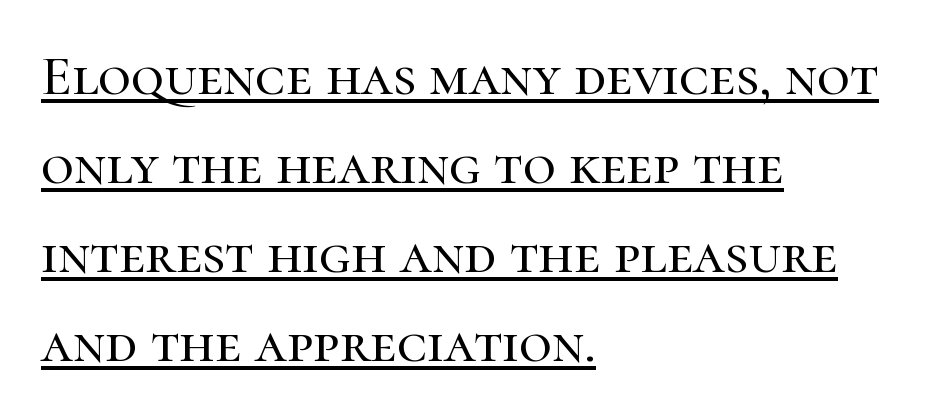
You can tell from the footed stems that serif type was used. How are the letters spaced? Ordinarily, with no added tracking. This sample has the flowing, uneven cadence of proportional lettering. The letters stand straight up with perfectly vertical stems. All the whitespace from short lines collects on the right. Decoration check: the copy is underlined.
